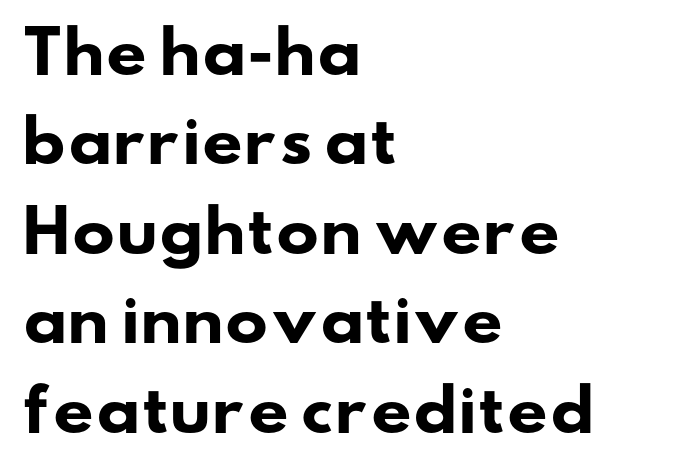
{"serif": "no", "bold": "yes", "weight": "heavy", "width": "wide", "stroke_contrast": "low", "x_height": "small", "monospaced": "no", "underline": "no", "align": "left", "line_spacing": "normal", "line_spacing_ratio": 1.57, "letter_spacing": "normal", "letter_spacing_em": 0.0, "glyph_px": 57}
